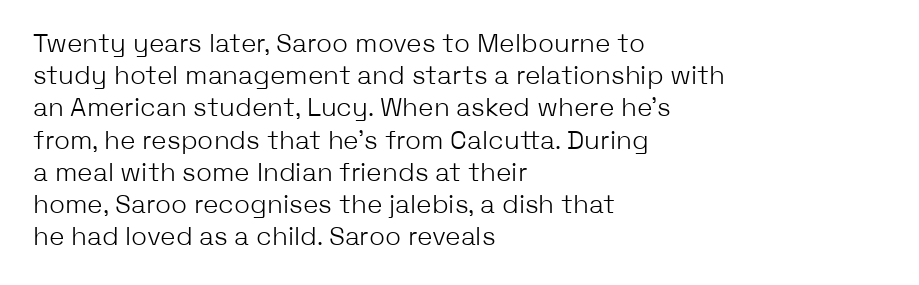
The image shows 26 px text type, upright; set left-aligned, line spacing 1.24x, normal letter spacing, not underlined.
